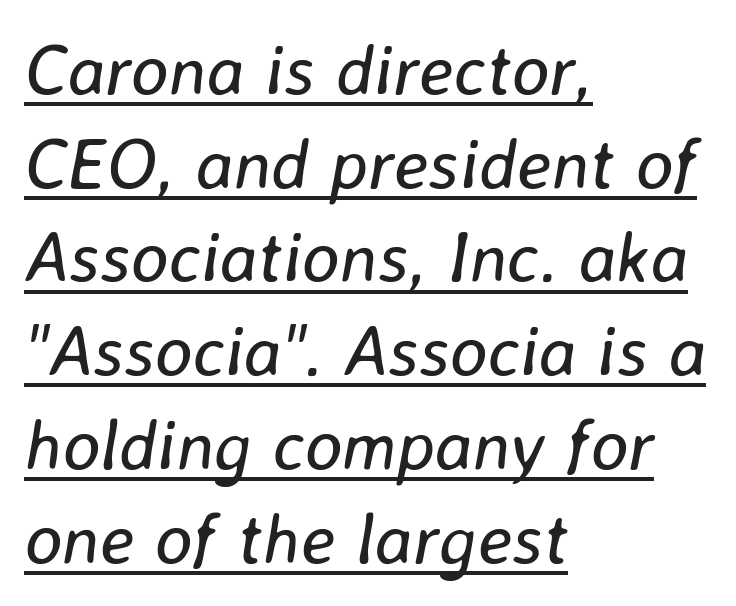
The letters are slanted; this is an italic face. Caption: lettering with a line underneath. Nobody touched the tracking dial on this one. The passage is arranged the way most books set body copy — flush left. The passage shown is typed in a proportional face where columns would drift.
